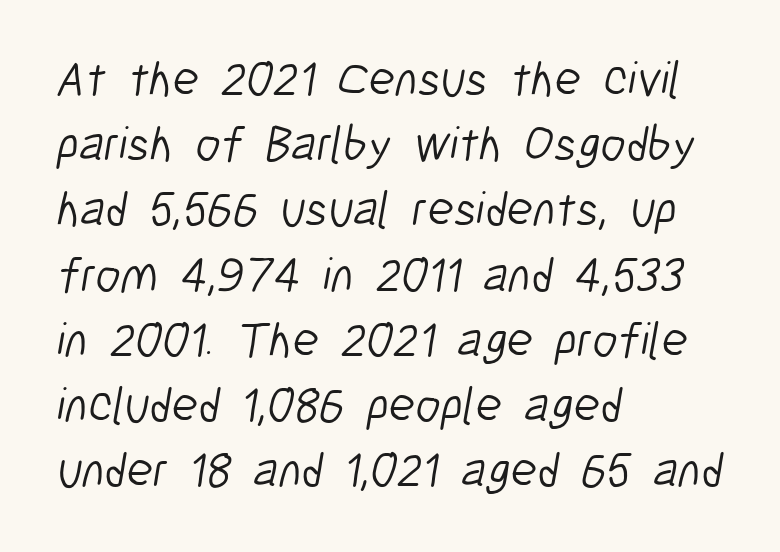
What kind of face is this? One without serifs — a sans. The paragraph shown leans on its left margin. A bare baseline throughout the passage. Glyph-to-glyph distance matches everyday printed text. The space between consecutive lines is moderate.
